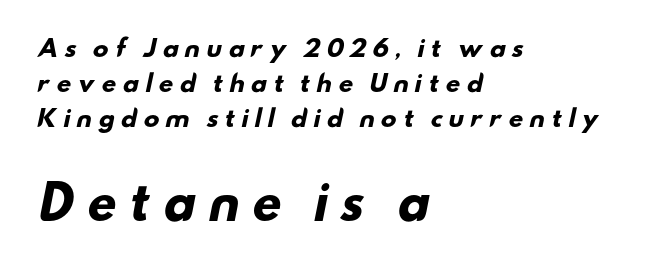
The image shows 46 px heavy, wide sans-serif type; set left-aligned, normal line spacing (1.52x), unusually wide letter spacing (+0.25 em), not underlined; the second (bottom) block is 2.0x larger; low stroke contrast and a small x-height.
